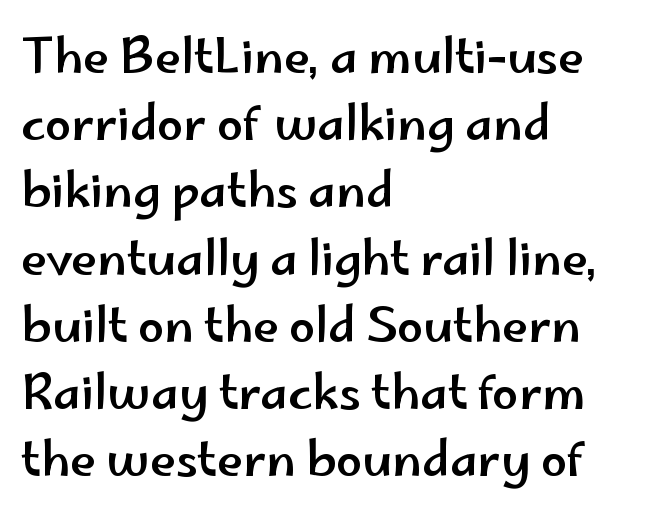
Q: Is the text italic (slanted)? A: No, it is upright.
Q: Is the typeface a serif or a sans-serif typeface? A: Sans-serif.
Q: Is the text underlined? A: No.
Q: How is the paragraph aligned? A: Left-aligned.
Q: Is the spacing between letters normal or unusually wide? A: Normal.
Q: Is the spacing between lines tight, normal or loose? A: Normal.
Q: Width (condensed, normal, or wide)? A: Wide.
Q: Stroke contrast? A: Low.
Q: x-height? A: Small.
Q: Monospaced? A: No.
